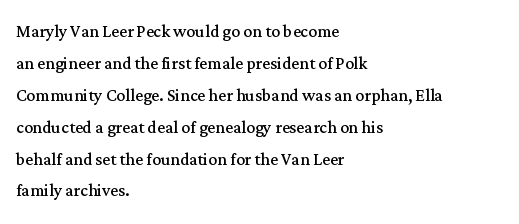
This sample uses an upright cut, with every glyph sitting square on the baseline. Check the space under the baseline: it is left empty. These lines are set flush left with a ragged right edge. Weight: not bold — regular or lighter.
